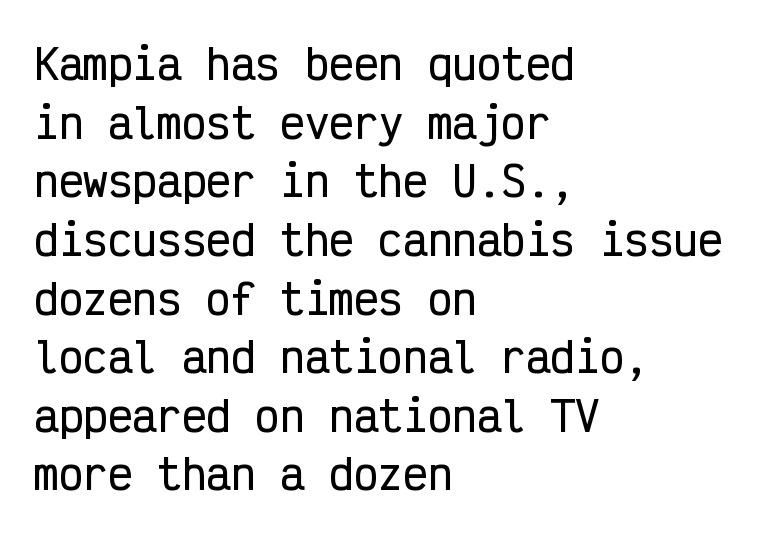
{"serif": "no", "italic": "no", "width": "condensed", "stroke_contrast": "low", "x_height": "medium", "monospaced": "yes", "underline": "no", "align": "left", "line_spacing": "normal", "line_spacing_ratio": 1.43, "letter_spacing": "normal", "letter_spacing_em": 0.0, "glyph_px": 41}
